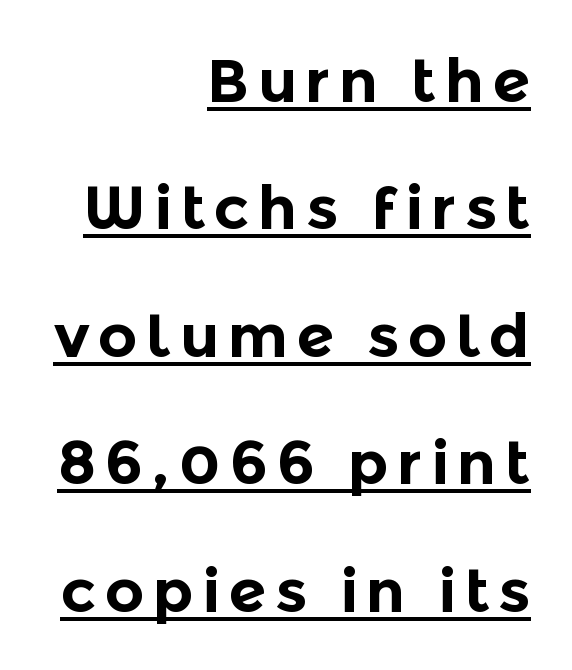
The image shows 61 px bold sans-serif type, upright; set right-aligned, loose line spacing (2.09x), underlined; a medium x-height.
